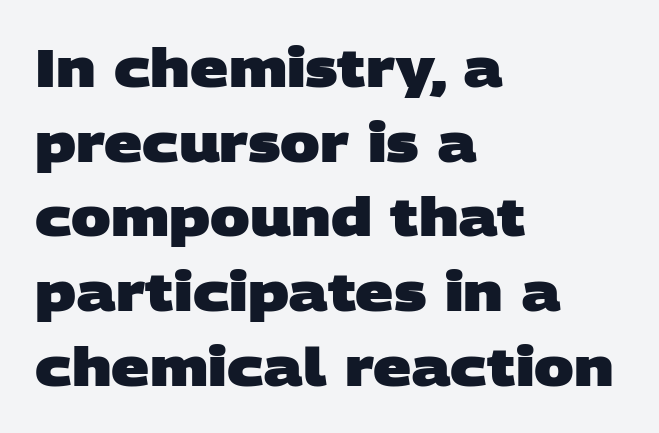
{"serif": "no", "bold": "yes", "weight": "heavy", "width": "wide", "stroke_contrast": "low", "x_height": "large", "monospaced": "no", "underline": "no", "align": "left", "line_spacing": "normal", "line_spacing_ratio": 1.41, "letter_spacing": "normal", "letter_spacing_em": 0.0, "glyph_px": 53}
